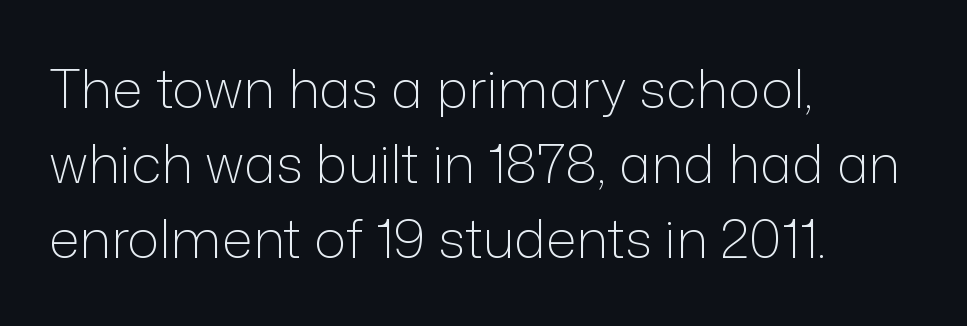
Q: Is the text bold? A: No.
Q: Is the text italic (slanted)? A: No, it is upright.
Q: Is the typeface a serif or a sans-serif typeface? A: Sans-serif.
Q: Is the text underlined? A: No.
Q: How is the paragraph aligned? A: Left-aligned.
Q: Is the spacing between letters normal or unusually wide? A: Normal.
Q: Is the spacing between lines tight, normal or loose? A: Normal.
Q: Width (condensed, normal, or wide)? A: Normal.
Q: Stroke contrast? A: Low.
Q: x-height? A: Medium.
Q: Monospaced? A: No.
